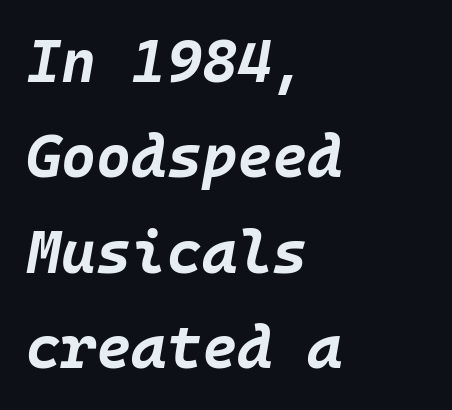
Normally led — the rows are evenly, conventionally spaced. Which margin do the lines hug? The left one — the right edge is uneven. Anything drawn beneath the words? Only blank space. Does extra space separate the letters? No, they use regular spacing. Look at the stroke-to-counter ratio: heavy, a bold.
